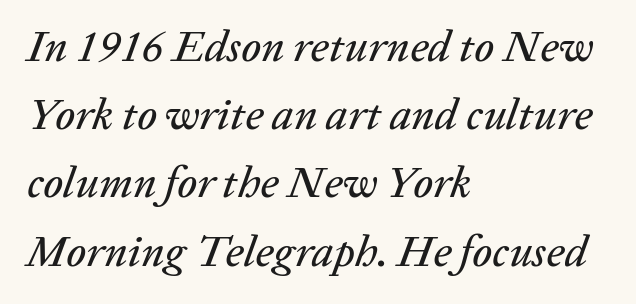
A typesetter would call this proportional, since set widths differ per character. Slant detected: the letters are inclined. Underline: absent. No extra tracking has been applied to these lines. Whoever set this chose a conventional vertical rhythm.
